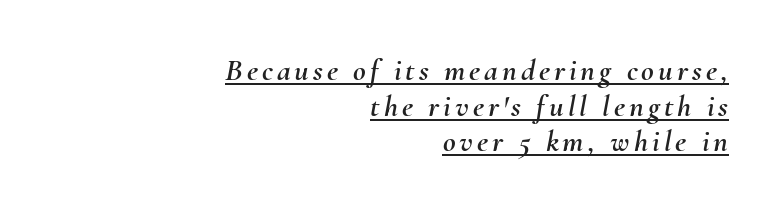
Q: Is the text italic (slanted)? A: Yes, it leans right by about 10 degrees.
Q: Is the text underlined? A: Yes.
Q: How is the paragraph aligned? A: Right-aligned.
Q: Is the spacing between lines tight, normal or loose? A: Tight.
Q: Width (condensed, normal, or wide)? A: Normal.
Q: Stroke contrast? A: Medium.
Q: x-height? A: Small.
Q: Monospaced? A: No.
